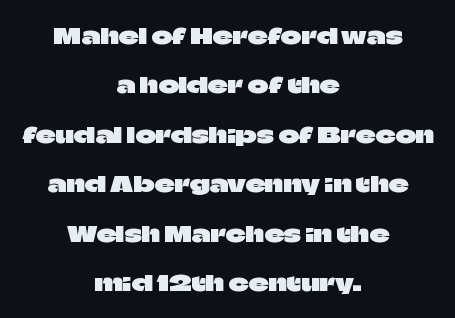
{"italic": "no", "underline": "no", "align": "center", "line_spacing": "loose", "line_spacing_ratio": 2.25, "letter_spacing": "normal", "letter_spacing_em": 0.0, "glyph_px": 22}
